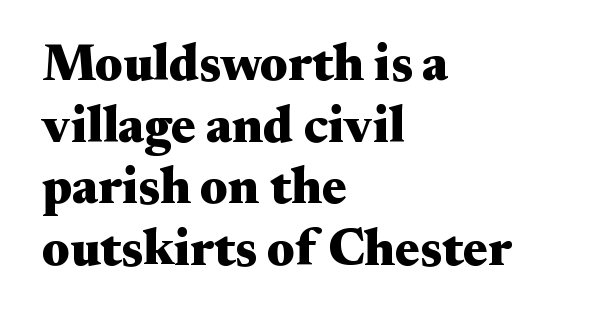
The letters advance in unequal steps, a hallmark of proportional type. The lines in this sample share a left origin and differ only in where they stop. Underline: absent. Typographic density is high because the face is bold. Tracking value appears to be zero — textbook default spacing.
